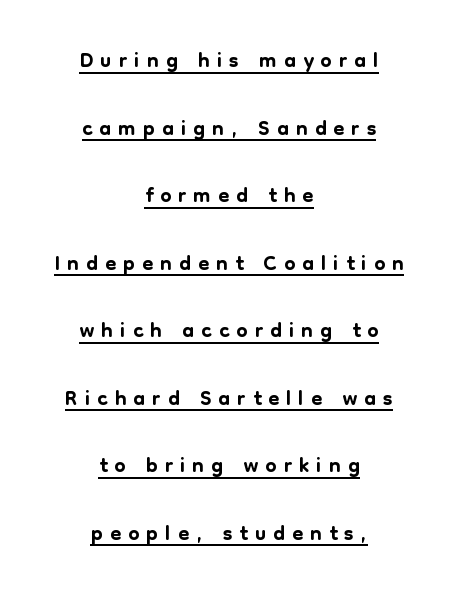
The image shows 32 px sans-serif type, upright; set centered, loose line spacing (2.11x), unusually wide letter spacing (+0.22 em), underlined; low stroke contrast and a medium x-height.
